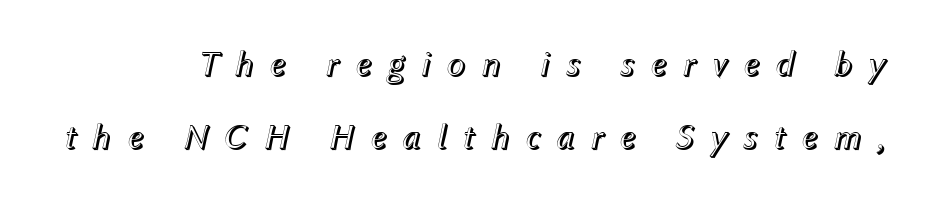
Words float on clear page, feet unadorned. Interline gaps are noticeably wide in this sample. Each word looks stretched out because of the extra space between its letters. The text carries the slant typical of an italic or oblique font.
